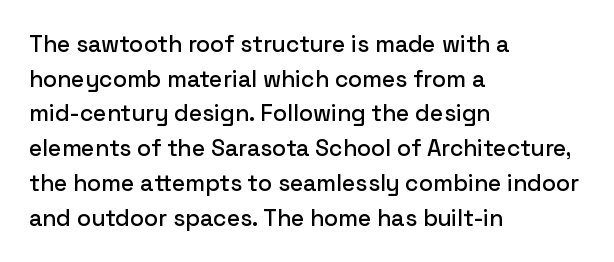
Q: Is the text italic (slanted)? A: No, it is upright.
Q: Is the text underlined? A: No.
Q: How is the paragraph aligned? A: Left-aligned.
Q: Is the spacing between letters normal or unusually wide? A: Normal.
Q: Is the spacing between lines tight, normal or loose? A: Normal.
